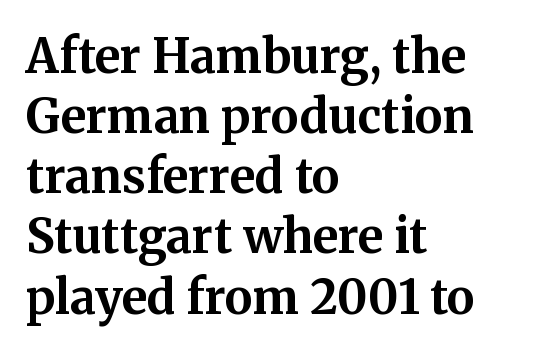
The image shows 47 px bold serif type, upright; set left-aligned, normal line spacing (1.28x), normal letter spacing, not underlined; medium stroke contrast and a medium x-height.
